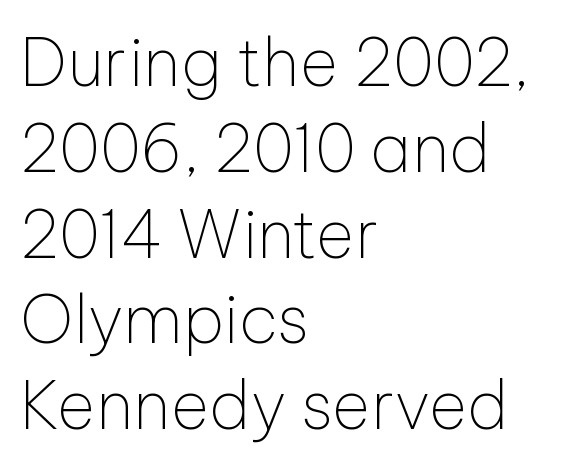
Q: Is the text bold? A: No.
Q: Is the text italic (slanted)? A: No, it is upright.
Q: Is the typeface a serif or a sans-serif typeface? A: Sans-serif.
Q: Is the text underlined? A: No.
Q: How is the paragraph aligned? A: Left-aligned.
Q: Is the spacing between letters normal or unusually wide? A: Normal.
Q: Is the spacing between lines tight, normal or loose? A: Normal.
Q: Width (condensed, normal, or wide)? A: Normal.
Q: Stroke contrast? A: Low.
Q: x-height? A: Medium.
Q: Monospaced? A: No.
